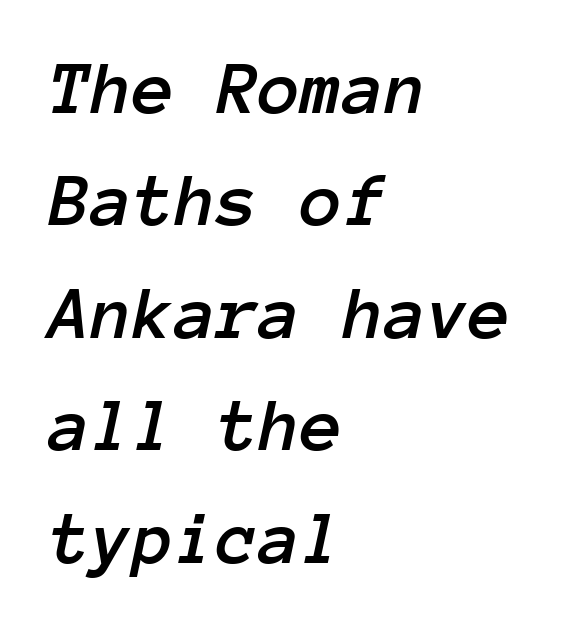
{"italic": "yes", "lean": "right", "slant_degrees": 12, "width": "normal", "stroke_contrast": "low", "x_height": "medium", "monospaced": "yes", "underline": "no", "align": "left", "line_spacing": "normal", "line_spacing_ratio": 1.46, "letter_spacing": "normal", "letter_spacing_em": 0.0, "glyph_px": 77}
